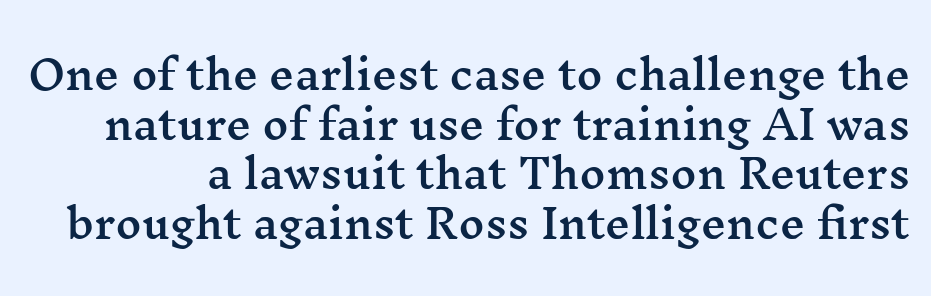
The face used here is proportionally spaced, like ordinary book or web type. The designer went with a serif here, giving each stem small feet. Has an underline been added? It has not. This is roman type, the default non-slanted kind.
